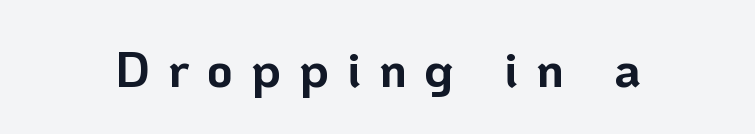
Q: Is the text bold? A: Yes.
Q: Is the text italic (slanted)? A: No, it is upright.
Q: Is the typeface a serif or a sans-serif typeface? A: Sans-serif.
Q: Is the text underlined? A: No.
Q: Is the spacing between letters normal or unusually wide? A: Unusually wide.
Q: Width (condensed, normal, or wide)? A: Normal.
Q: Stroke contrast? A: Low.
Q: x-height? A: Medium.
Q: Monospaced? A: No.
